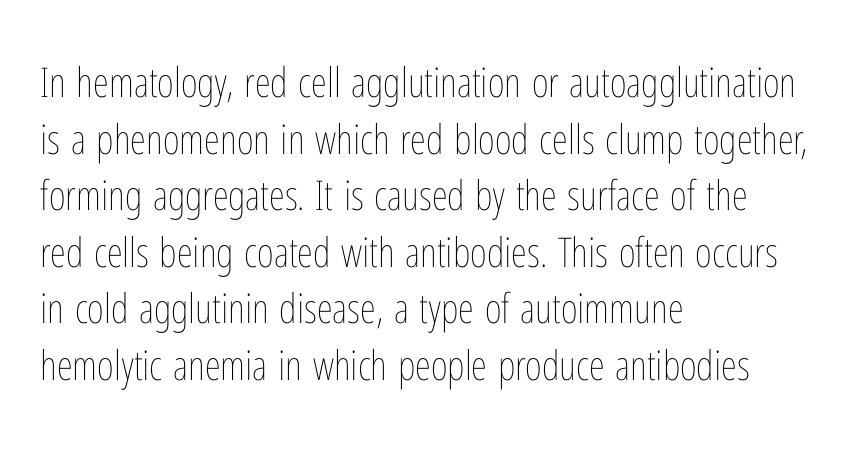
Q: Is the text bold? A: No.
Q: Is the text italic (slanted)? A: No, it is upright.
Q: Is the text underlined? A: No.
Q: How is the paragraph aligned? A: Left-aligned.
Q: Is the spacing between letters normal or unusually wide? A: Normal.
Q: Is the spacing between lines tight, normal or loose? A: Normal.
Q: Width (condensed, normal, or wide)? A: Condensed.
Q: Stroke contrast? A: Low.
Q: x-height? A: Medium.
Q: Monospaced? A: No.
